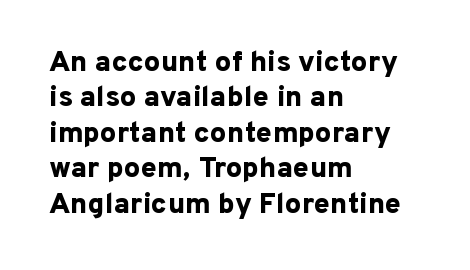
Character widths vary here, with narrow letters taking less room than wide ones. This rendering features lettering with no underline. Short note: letters normally spaced. This sample is left-justified, so line endings fall wherever the words run out.
